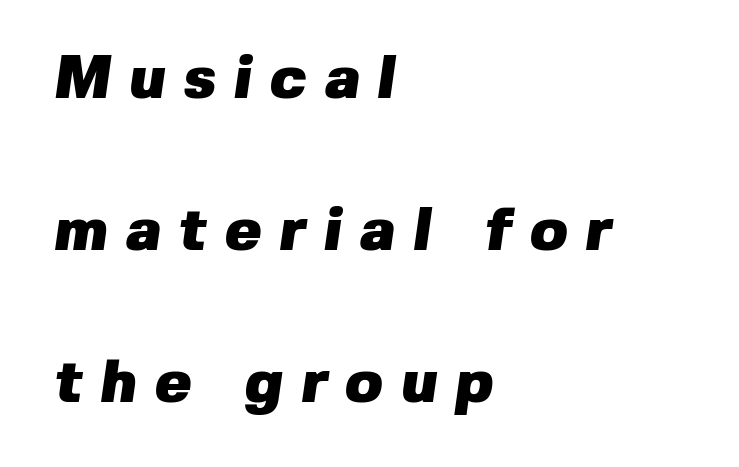
Unlike a traditional serif, this face leaves its strokes unadorned. Someone cranked the tracking dial way up on this one. The letters are bold, with thick, heavy strokes. The rendering anchors every line to the left-hand side. Looks like regular typesetting: each glyph gets only the width it needs.
